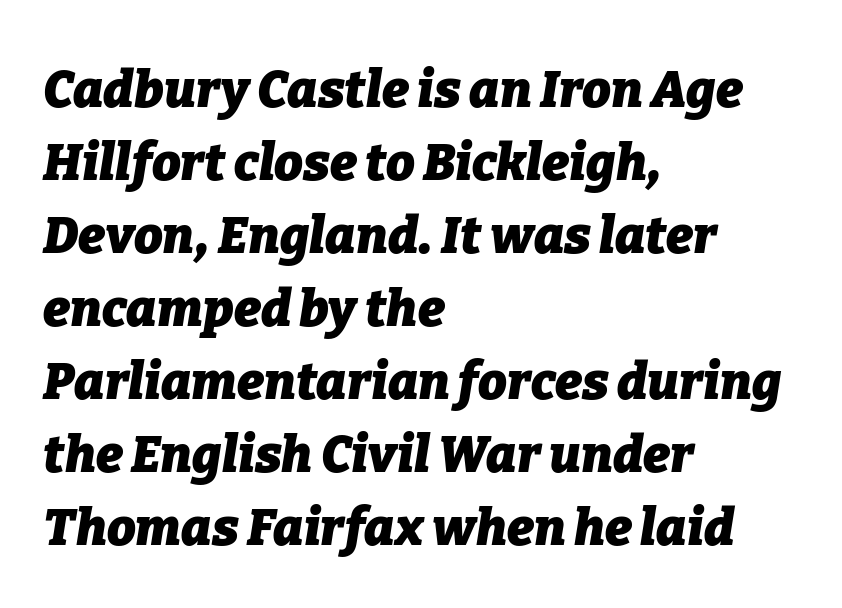
{"italic": "yes", "lean": "right", "slant_degrees": 9, "bold": "yes", "weight": "heavy", "width": "normal", "stroke_contrast": "low", "x_height": "medium", "monospaced": "no", "underline": "no", "align": "left", "line_spacing": "normal", "line_spacing_ratio": 1.43, "letter_spacing": "normal", "letter_spacing_em": 0.0, "glyph_px": 51}
